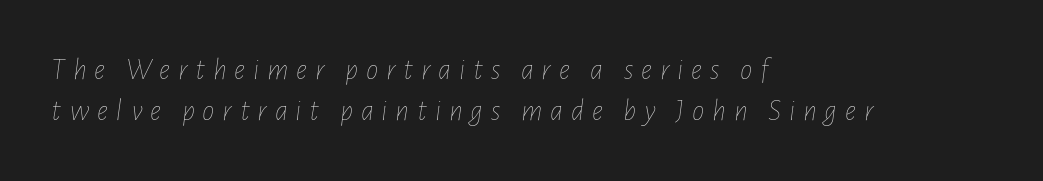
The foot of each line stays bare and open. You could only call the tracking loose — the letters float apart. Interline gaps are of average width in this sample. Weight: not bold — regular or lighter.
